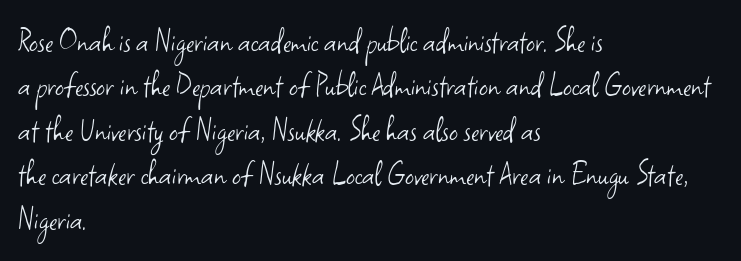
The image shows 35 px light sans-serif type; set left-aligned, normal line spacing (1.27x), normal letter spacing, not underlined; low stroke contrast and a small x-height.
